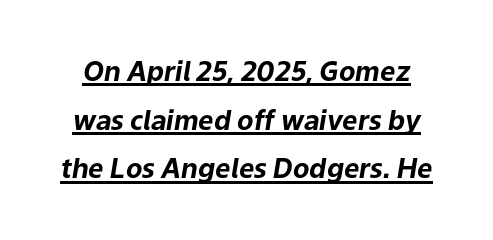
The image shows 27 px bold type, italic (leaning right); set line spacing 1.8x, normal letter spacing, underlined.
